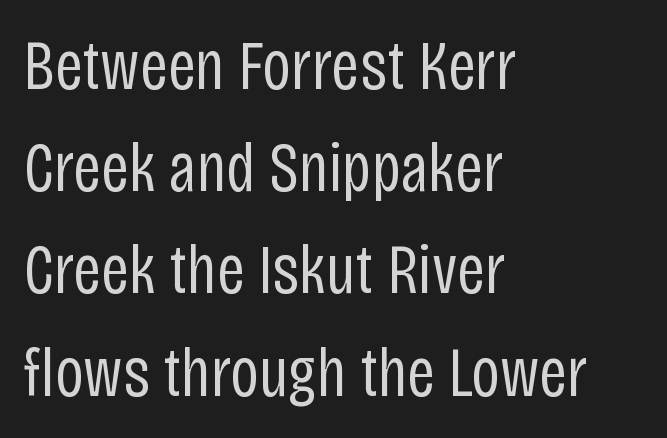
{"serif": "no", "italic": "no", "bold": "no", "weight": "regular", "width": "condensed", "stroke_contrast": "low", "x_height": "large", "monospaced": "no", "underline": "no", "align": "left", "line_spacing": "normal", "line_spacing_ratio": 1.46, "letter_spacing": "normal", "letter_spacing_em": 0.0, "glyph_px": 70}
